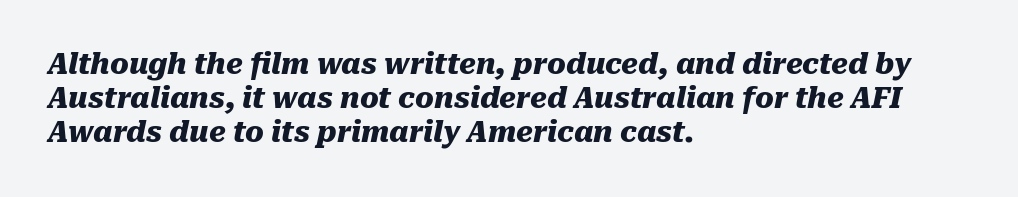
The image shows 28 px heavy type, italic (leaning right); set left-aligned, line spacing 1.21x, normal letter spacing, not underlined; medium stroke contrast and a medium x-height.
